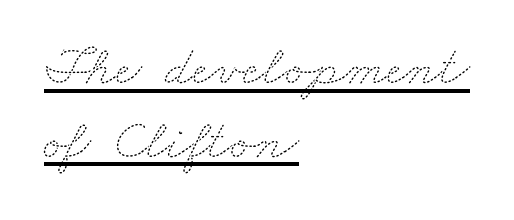
Caption: lettering with a line underneath. The weight would be labelled regular, book, light, or lighter still. This sample uses plain, unmodified letter spacing. Leftover space on each line is placed entirely after the last word. In terms of leading, this rendering sits right in the middle. The face used here is proportionally spaced, like ordinary book or web type.
